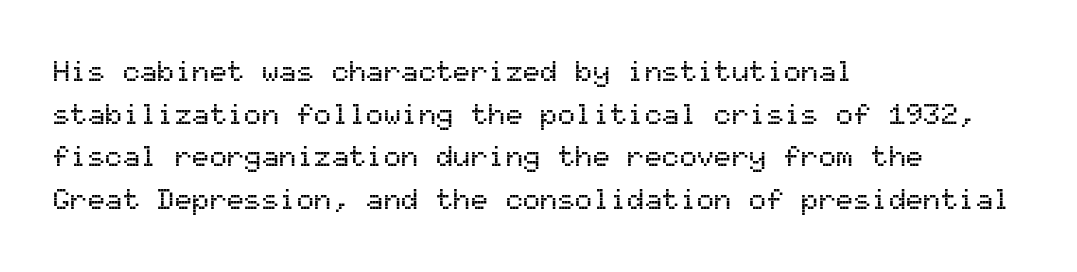
Q: Is the text italic (slanted)? A: No, it is upright.
Q: Is the typeface a serif or a sans-serif typeface? A: Sans-serif.
Q: Is the text underlined? A: No.
Q: How is the paragraph aligned? A: Left-aligned.
Q: Is the spacing between letters normal or unusually wide? A: Normal.
Q: Is the spacing between lines tight, normal or loose? A: Normal.
Q: Width (condensed, normal, or wide)? A: Normal.
Q: Stroke contrast? A: Medium.
Q: x-height? A: Medium.
Q: Monospaced? A: Yes.
